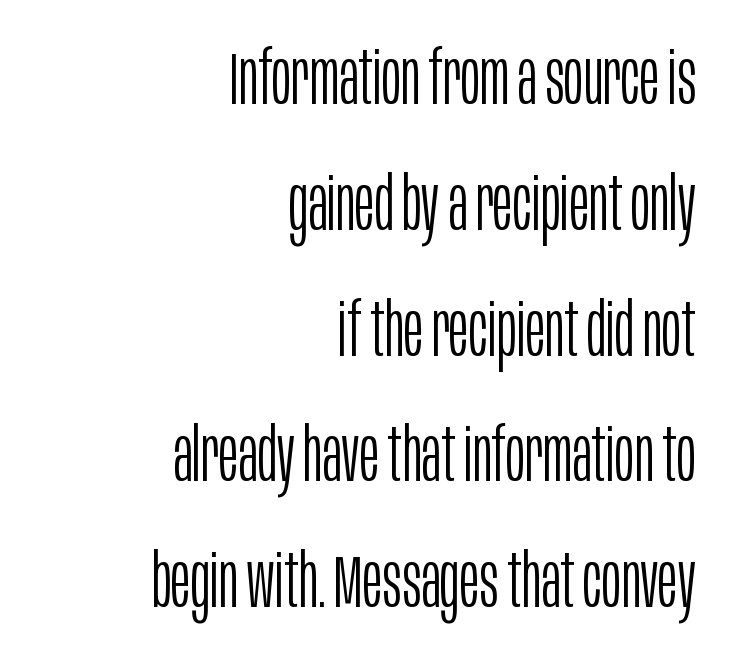
Note the varied advance widths — an 'i' is clearly narrower than an 'm'. Underlining? Definitely not there. Nothing unusual about the tracking: characters are spaced as the font intends. Evenly set lines give the paragraph a standard silhouette. Each line ends at the same right margin while the left side varies. Nope, no serifs anywhere on these letters.
